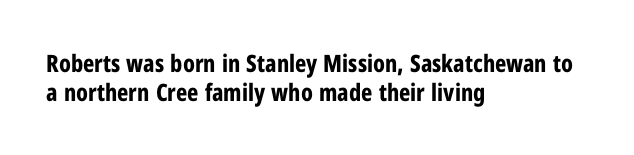
The image shows 24 px bold type, upright; set left-aligned, line spacing 1.2x, normal letter spacing, not underlined.
